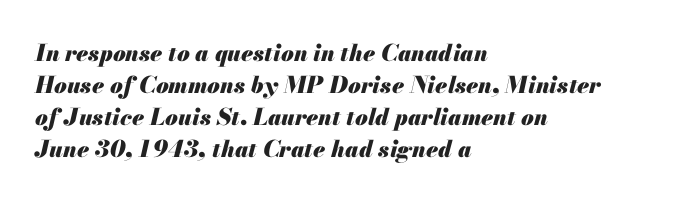
{"italic": "yes", "lean": "right", "slant_degrees": 13, "bold": "yes", "underline": "no", "align": "left", "line_spacing": "normal", "line_spacing_ratio": 1.39, "letter_spacing": "normal", "letter_spacing_em": 0.0, "glyph_px": 23}
